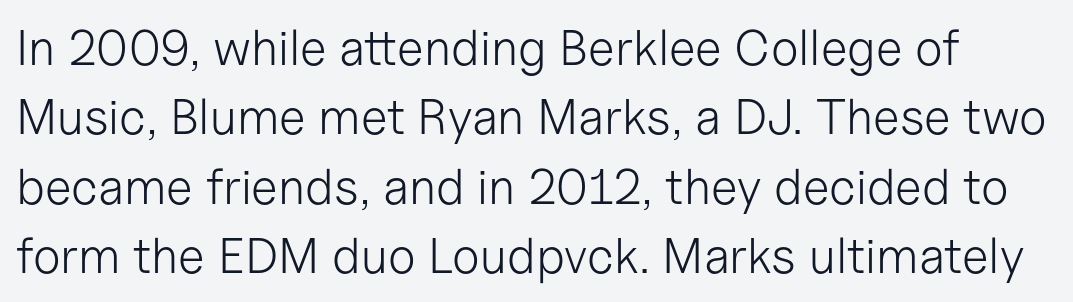
Q: Is the text bold? A: No.
Q: Is the text italic (slanted)? A: No, it is upright.
Q: Is the typeface a serif or a sans-serif typeface? A: Sans-serif.
Q: Is the text underlined? A: No.
Q: Is the spacing between letters normal or unusually wide? A: Normal.
Q: Is the spacing between lines tight, normal or loose? A: Normal.
Q: Width (condensed, normal, or wide)? A: Normal.
Q: Stroke contrast? A: Low.
Q: x-height? A: Medium.
Q: Monospaced? A: No.
